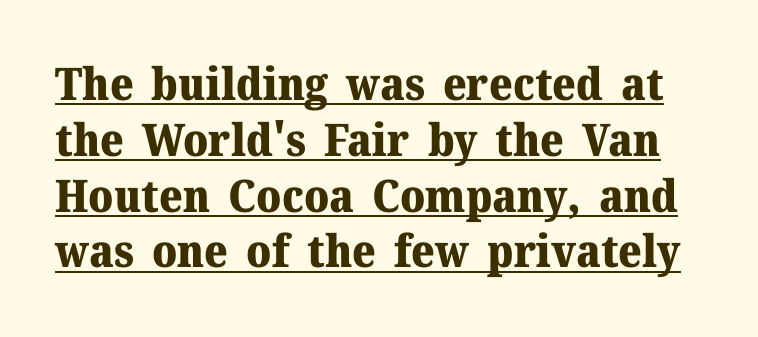
{"serif": "yes", "italic": "no", "bold": "yes", "weight": "heavy", "width": "normal", "stroke_contrast": "medium", "x_height": "medium", "monospaced": "no", "underline": "yes", "line_spacing_ratio": 1.24, "letter_spacing": "normal", "letter_spacing_em": 0.0, "glyph_px": 45}
